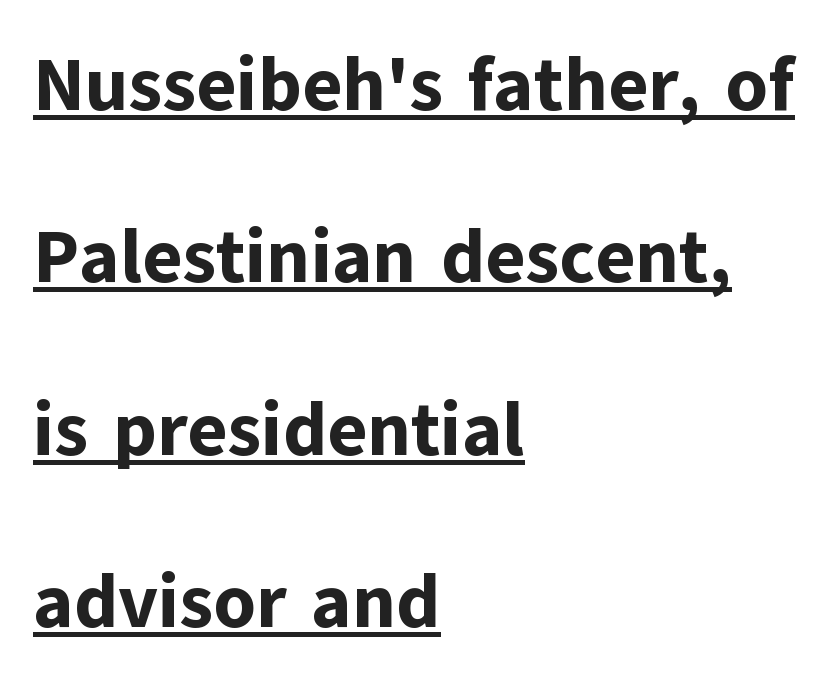
Vertical spacing — loose. Caption: standard tracking, unaltered. The passage shown is emphatically bold. Note the varied advance widths — an 'i' is clearly narrower than an 'm'. The designer went with a sans here, leaving each stem footless.
